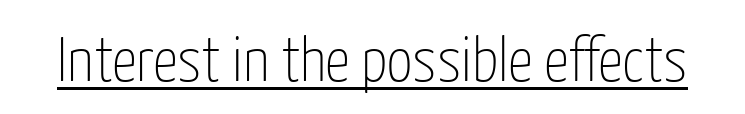
A typesetter would call this proportional, since set widths differ per character. Letter spacing: default. This is not heavy type; no bold has been used. The specimen reads as upright at a glance. The typeface chosen for these lines omits serifs. Every word sits above its own underline.
